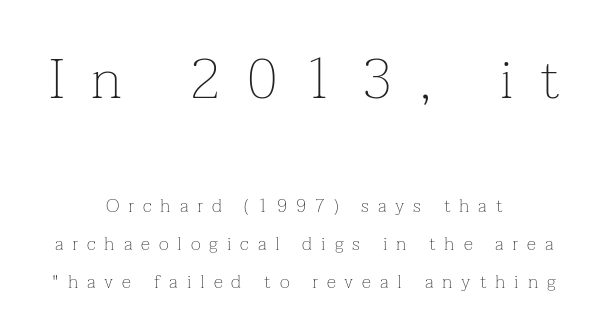
The whitespace from short lines is split evenly between both sides. Here the designer chose a conventional face with non-uniform glyph widths. Quick note: underline off. Serif or sans? Serif — the stroke terminals have little feet.
